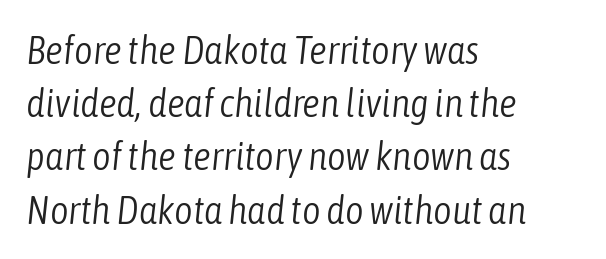
The image shows 40 px light, condensed type, italic (leaning right); set left-aligned, normal line spacing (1.33x), normal letter spacing, not underlined; low stroke contrast and a medium x-height.
